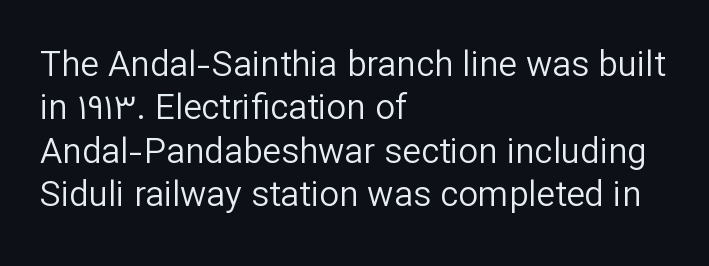
The line texture is even and compact thanks to regular tracking. Notice how the stems are strictly vertical — no italics here. Note: no serifs on the glyphs. Spacing verdict: proportional, widths tailored to each character. Has an underline been added? It has not. The text block is weighted toward the left margin, trailing off unevenly rightward.
